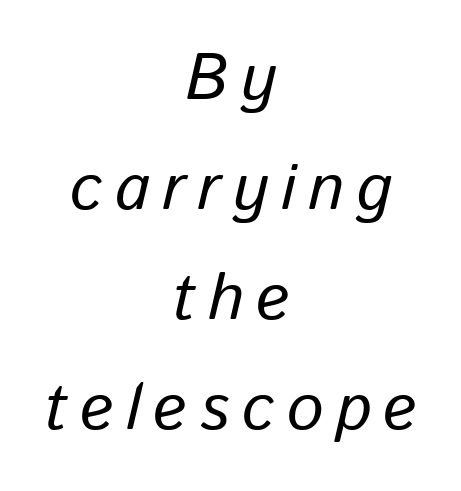
Q: Is the text bold? A: No.
Q: Is the text italic (slanted)? A: Yes, it leans right by about 13 degrees.
Q: Is the text underlined? A: No.
Q: How is the paragraph aligned? A: Centered.
Q: Is the spacing between lines tight, normal or loose? A: Normal.
Q: Width (condensed, normal, or wide)? A: Normal.
Q: Stroke contrast? A: Low.
Q: x-height? A: Medium.
Q: Monospaced? A: No.
